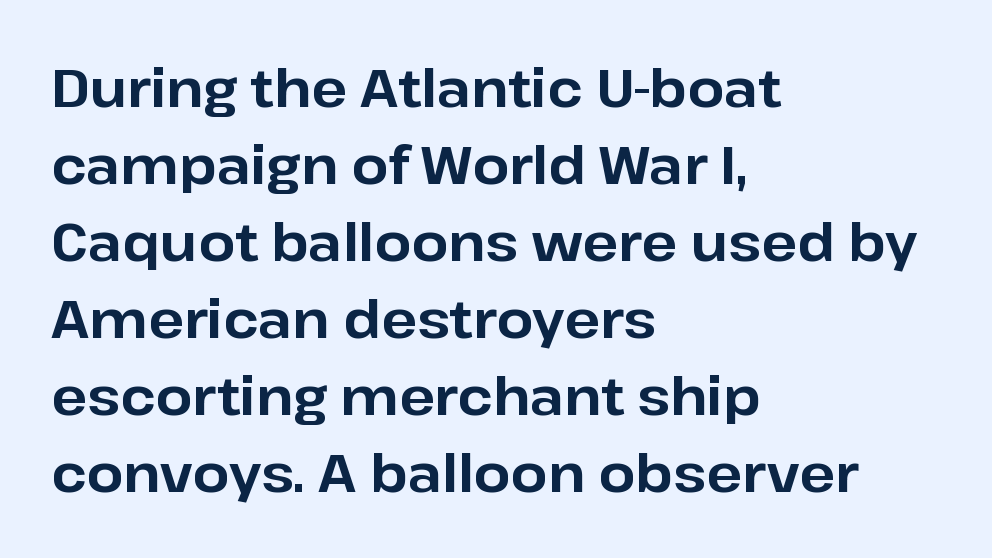
Q: Is the text bold? A: Yes.
Q: Is the text italic (slanted)? A: No, it is upright.
Q: Is the typeface a serif or a sans-serif typeface? A: Sans-serif.
Q: Is the text underlined? A: No.
Q: How is the paragraph aligned? A: Left-aligned.
Q: Is the spacing between letters normal or unusually wide? A: Normal.
Q: Is the spacing between lines tight, normal or loose? A: Normal.
Q: Width (condensed, normal, or wide)? A: Normal.
Q: Stroke contrast? A: Low.
Q: x-height? A: Medium.
Q: Monospaced? A: No.
